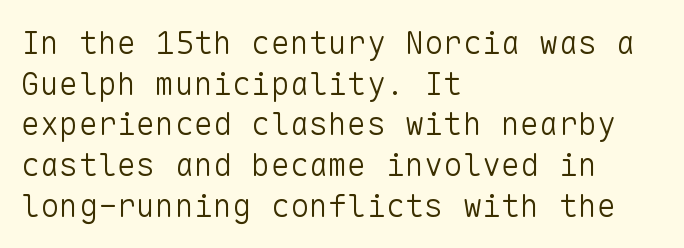
Font category for this specimen: sans-serif. Successive baselines arrive at the customary interval. Ink coverage per letter is moderate at most. The zone under the glyphs is completely vacant. Is this a fixed-width face? Yes — each glyph sits in an identical cell.
